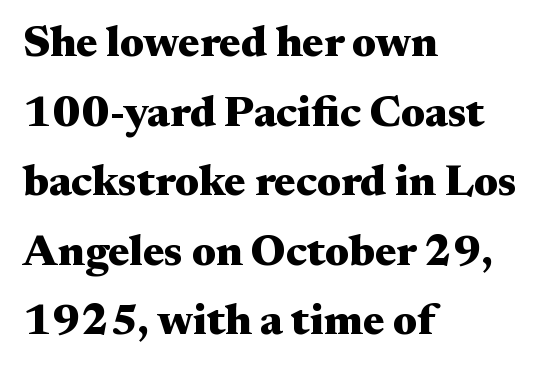
Q: Is the text bold? A: Yes.
Q: Is the text italic (slanted)? A: No, it is upright.
Q: Is the typeface a serif or a sans-serif typeface? A: Serif.
Q: Is the text underlined? A: No.
Q: How is the paragraph aligned? A: Left-aligned.
Q: Is the spacing between letters normal or unusually wide? A: Normal.
Q: Is the spacing between lines tight, normal or loose? A: Normal.
Q: Width (condensed, normal, or wide)? A: Wide.
Q: Stroke contrast? A: Medium.
Q: x-height? A: Small.
Q: Monospaced? A: No.
